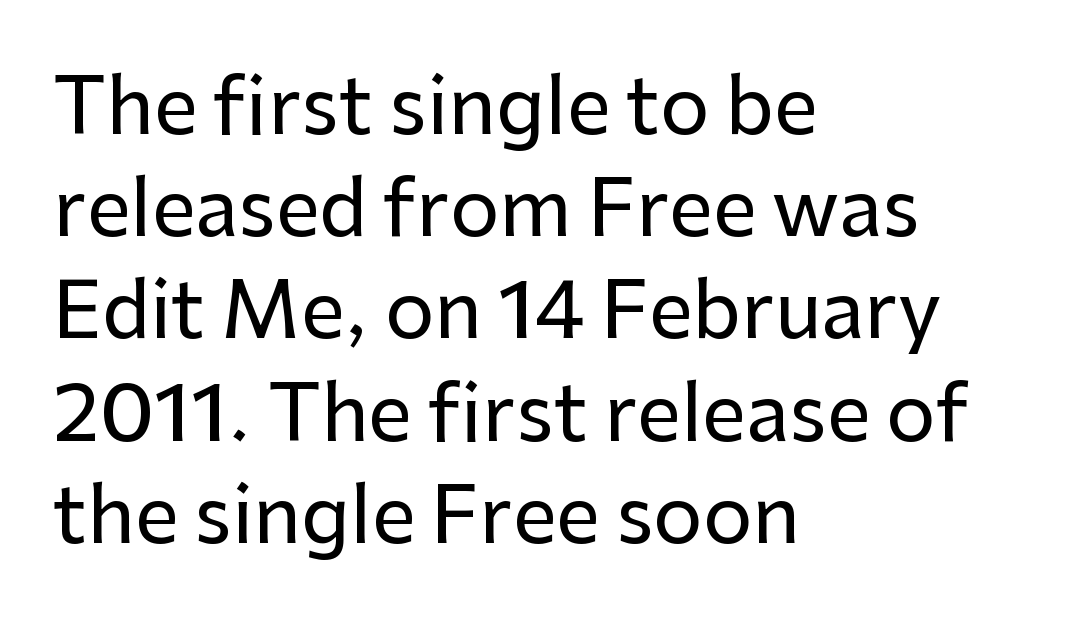
Q: Is the text italic (slanted)? A: No, it is upright.
Q: Is the typeface a serif or a sans-serif typeface? A: Sans-serif.
Q: Is the text underlined? A: No.
Q: How is the paragraph aligned? A: Left-aligned.
Q: Is the spacing between letters normal or unusually wide? A: Normal.
Q: Is the spacing between lines tight, normal or loose? A: Normal.
Q: Width (condensed, normal, or wide)? A: Normal.
Q: Stroke contrast? A: Low.
Q: x-height? A: Medium.
Q: Monospaced? A: No.
